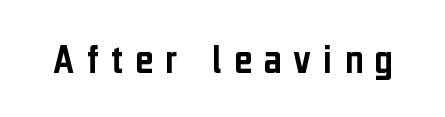
{"serif": "no", "italic": "no", "width": "condensed", "stroke_contrast": "low", "x_height": "medium", "monospaced": "no", "underline": "no", "letter_spacing": "wide", "letter_spacing_em": 0.26, "glyph_px": 44}
